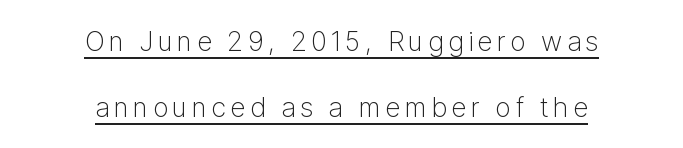
{"italic": "no", "bold": "no", "underline": "yes", "align": "center", "line_spacing": "loose", "line_spacing_ratio": 2.44, "glyph_px": 27}
